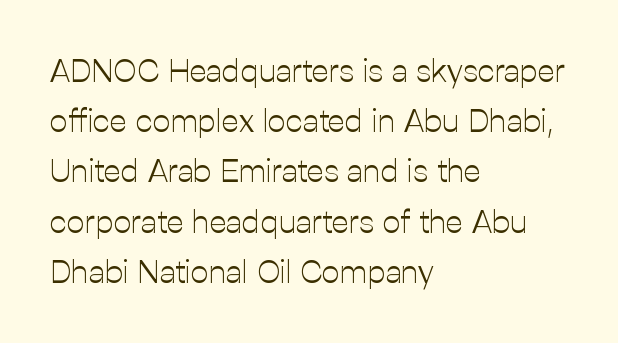
Q: Is the text bold? A: No.
Q: Is the text italic (slanted)? A: No, it is upright.
Q: Is the typeface a serif or a sans-serif typeface? A: Sans-serif.
Q: Is the text underlined? A: No.
Q: How is the paragraph aligned? A: Left-aligned.
Q: Is the spacing between letters normal or unusually wide? A: Normal.
Q: Is the spacing between lines tight, normal or loose? A: Normal.
Q: Width (condensed, normal, or wide)? A: Normal.
Q: Stroke contrast? A: Low.
Q: x-height? A: Medium.
Q: Monospaced? A: No.
